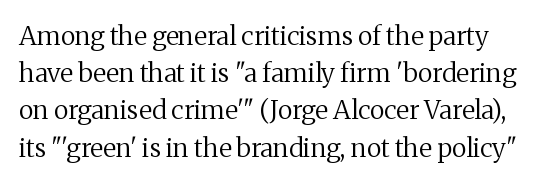
Q: Is the text bold? A: No.
Q: Is the text italic (slanted)? A: No, it is upright.
Q: Is the text underlined? A: No.
Q: Is the spacing between letters normal or unusually wide? A: Normal.
Q: Is the spacing between lines tight, normal or loose? A: Normal.
